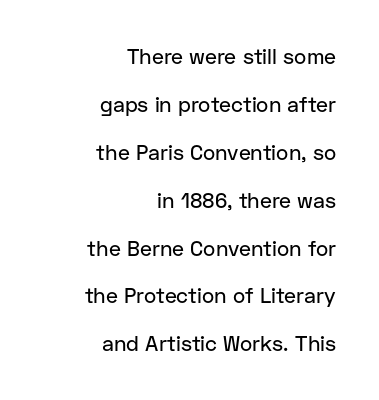
Q: Is the text italic (slanted)? A: No, it is upright.
Q: Is the text underlined? A: No.
Q: How is the paragraph aligned? A: Right-aligned.
Q: Is the spacing between letters normal or unusually wide? A: Normal.
Q: Is the spacing between lines tight, normal or loose? A: Loose.
